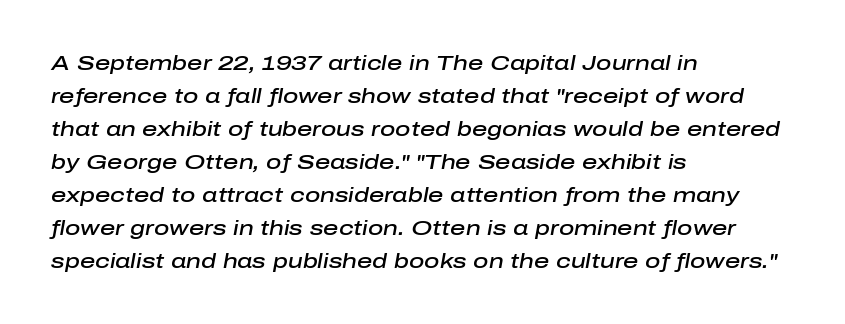
The rendering applies a slant to the glyphs. Every row of glyphs begins at an identical x-position on the left. Has an underline been added? It has not. The leading is moderate, giving the passage an even texture. This sample uses plain, unmodified letter spacing.
